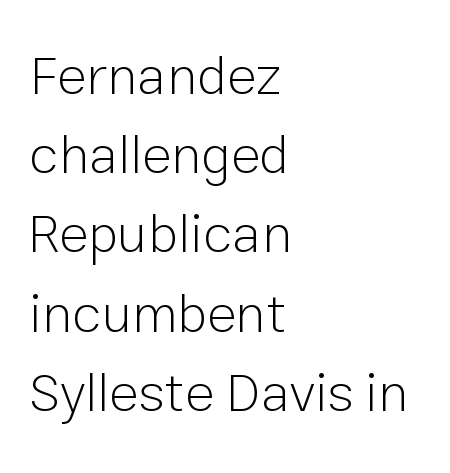
The glyphs in this specimen are sans serif. Only glyphs here, with clear space below each row. If you drew a ruler down the left edge, every line would touch it. The letterforms sit shoulder to shoulder at normal distance. This is not heavy type; no bold has been used. Spacing verdict: proportional, widths tailored to each character.
